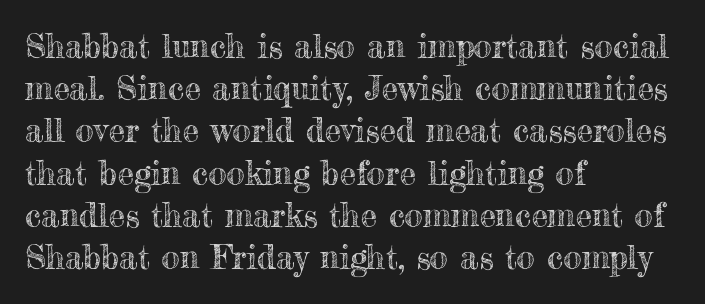
The image shows 33 px text type, upright; set left-aligned, normal line spacing (1.28x), normal letter spacing, not underlined; a small x-height.
